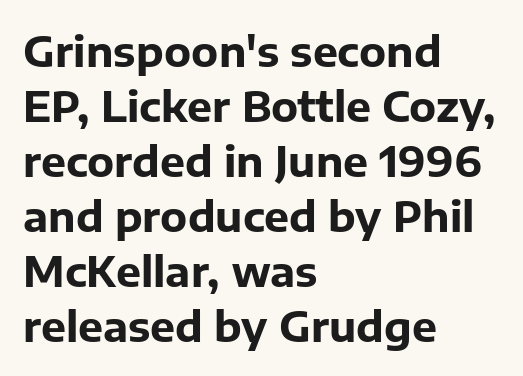
Lines of text with bare space underneath. Note the varied advance widths — an 'i' is clearly narrower than an 'm'. The face used here is rendered with its standard letterfit. The lines are quadded left.
